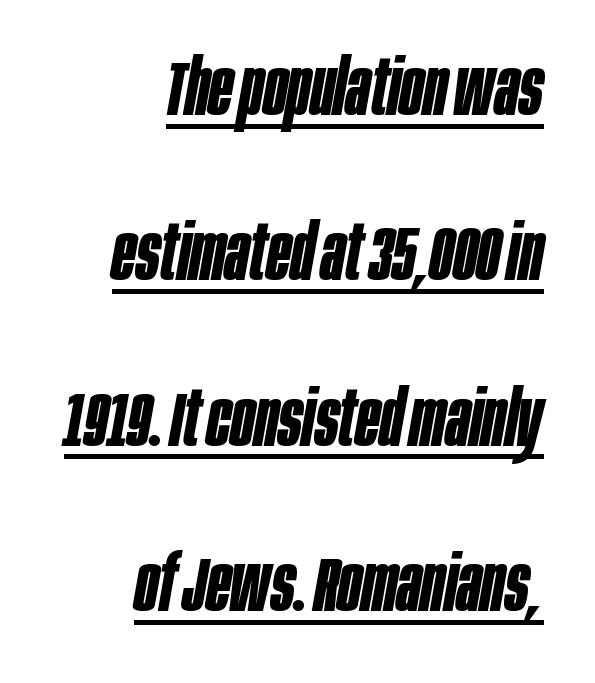
{"italic": "yes", "lean": "right", "slant_degrees": 10, "bold": "yes", "weight": "bold", "width": "condensed", "stroke_contrast": "low", "x_height": "large", "monospaced": "no", "underline": "yes", "align": "right", "line_spacing": "loose", "line_spacing_ratio": 2.12, "letter_spacing": "normal", "letter_spacing_em": 0.0, "glyph_px": 78}
